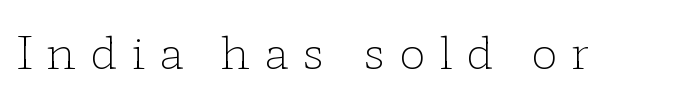
Letters rest on an invisible, unmarked baseline. Proportional: the letters do not fall into vertical columns. The font family rendered here belongs to the serif group. Do the letters lean? They stand straight. The strokes are not fattened; the text isn't bold.
